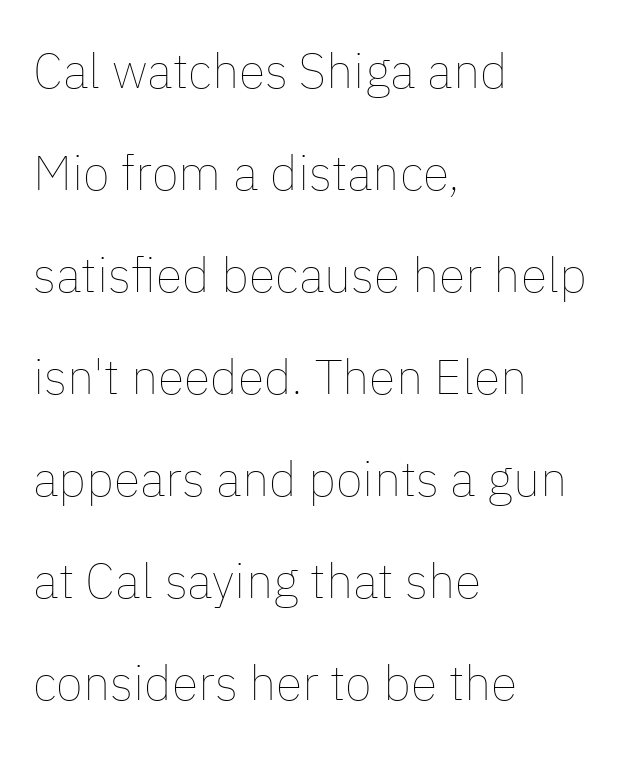
The letters sit at their default tracking, neither squeezed nor spread. Glance below the letters and you will spot only blank space. A typesetter would call this proportional, since set widths differ per character. This is roman type, the default non-slanted kind. Unbolded letterforms with no extra heft. Line spacing here is loose.
